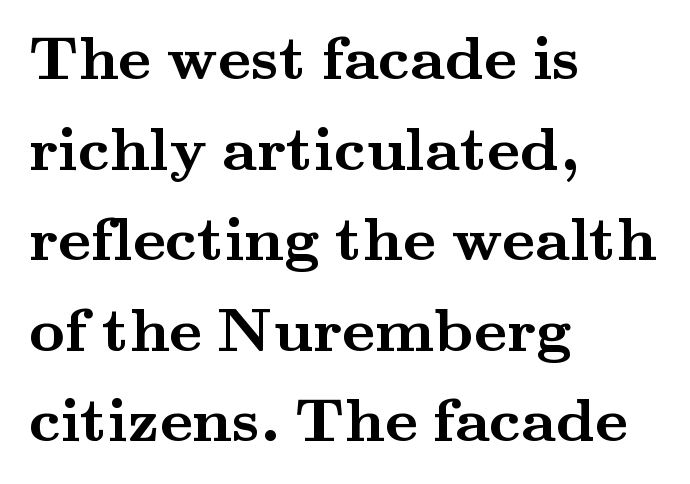
Pretty heavy lettering here — definitely bold. Reading down the block, your eye returns to a fixed left position each line. The face used here is proportionally spaced, like ordinary book or web type. Short note: letters normally spaced. The space directly below the letters is spotless.
